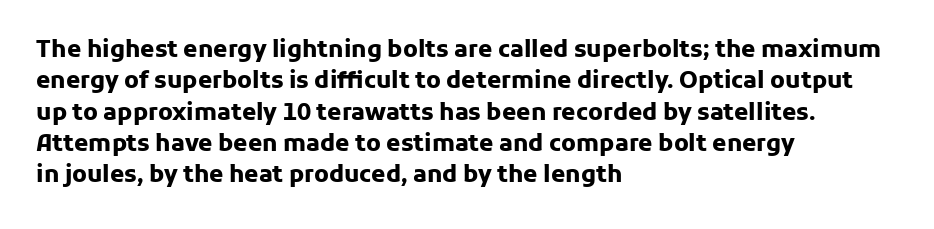
Q: Is the text bold? A: Yes.
Q: Is the text italic (slanted)? A: No, it is upright.
Q: Is the text underlined? A: No.
Q: How is the paragraph aligned? A: Left-aligned.
Q: Is the spacing between letters normal or unusually wide? A: Normal.
Q: Is the spacing between lines tight, normal or loose? A: Normal.
